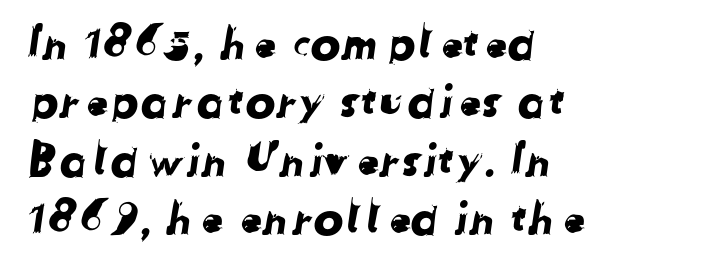
The image shows 45 px sans-serif type; set left-aligned, normal line spacing (1.3x), normal letter spacing, not underlined; low stroke contrast and a medium x-height.
